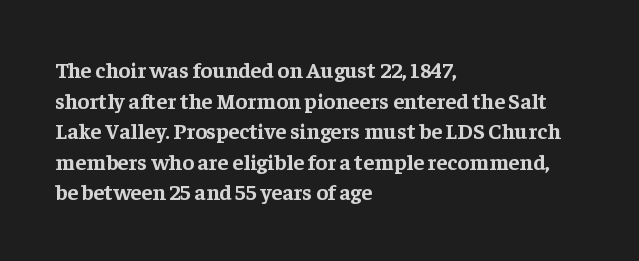
The image shows 22 px bold type, upright; set left-aligned, normal line spacing (1.39x), normal letter spacing, not underlined.
